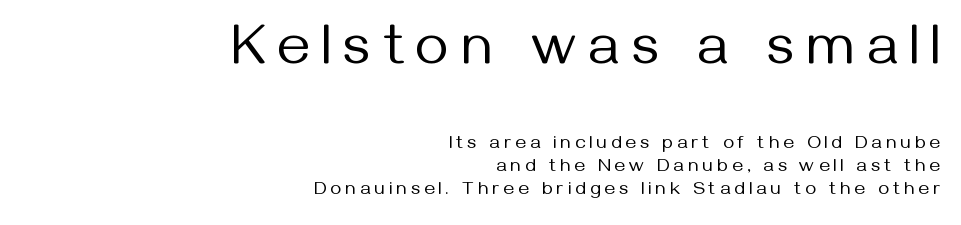
{"serif": "no", "italic": "no", "bold": "no", "weight": "regular", "width": "normal", "stroke_contrast": "medium", "x_height": "medium", "monospaced": "no", "underline": "no", "align": "right", "line_spacing_ratio": 1.19, "letter_spacing": "wide", "letter_spacing_em": 0.22, "larger_block": "first", "size_ratio": 3.0, "glyph_px": 57}
